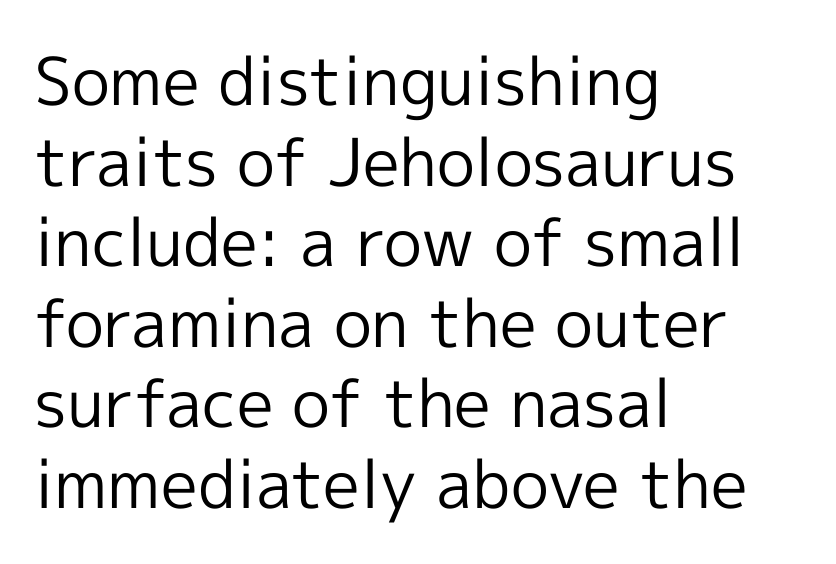
{"serif": "no", "italic": "no", "bold": "no", "weight": "regular", "width": "normal", "x_height": "medium", "monospaced": "no", "underline": "no", "align": "left", "line_spacing_ratio": 1.22, "letter_spacing": "normal", "letter_spacing_em": 0.0, "glyph_px": 66}
